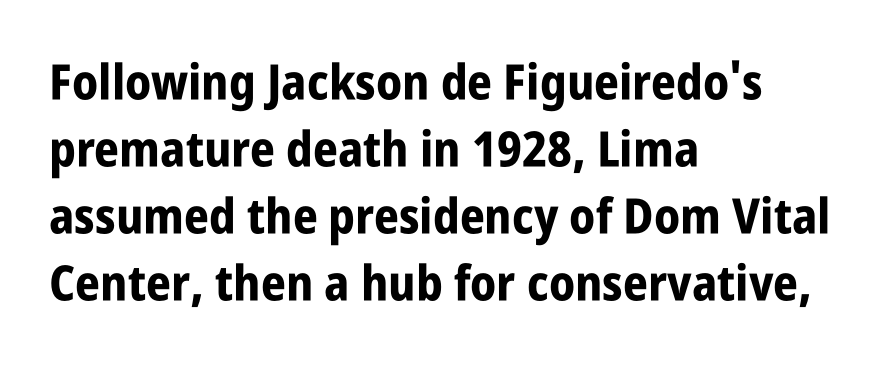
Q: Is the text bold? A: Yes.
Q: Is the text italic (slanted)? A: No, it is upright.
Q: Is the typeface a serif or a sans-serif typeface? A: Sans-serif.
Q: Is the text underlined? A: No.
Q: How is the paragraph aligned? A: Left-aligned.
Q: Is the spacing between letters normal or unusually wide? A: Normal.
Q: Is the spacing between lines tight, normal or loose? A: Normal.
Q: Width (condensed, normal, or wide)? A: Condensed.
Q: Stroke contrast? A: Low.
Q: x-height? A: Large.
Q: Monospaced? A: No.
